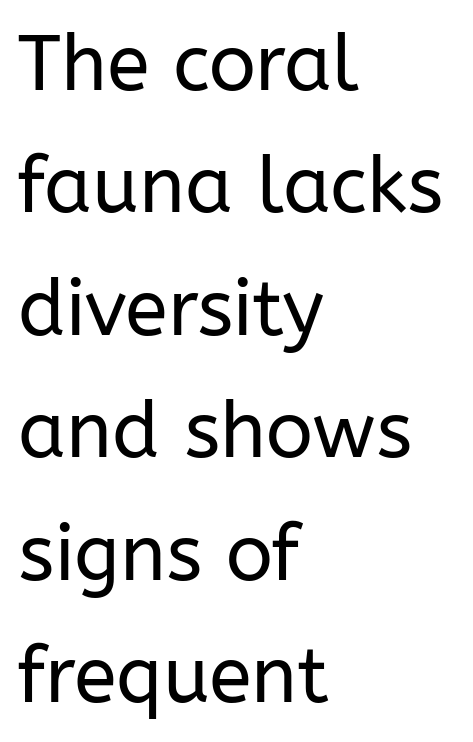
{"serif": "no", "italic": "no", "bold": "no", "weight": "regular", "width": "normal", "stroke_contrast": "low", "x_height": "medium", "monospaced": "no", "underline": "no", "align": "left", "line_spacing": "normal", "line_spacing_ratio": 1.57, "letter_spacing": "normal", "letter_spacing_em": 0.0, "glyph_px": 78}
